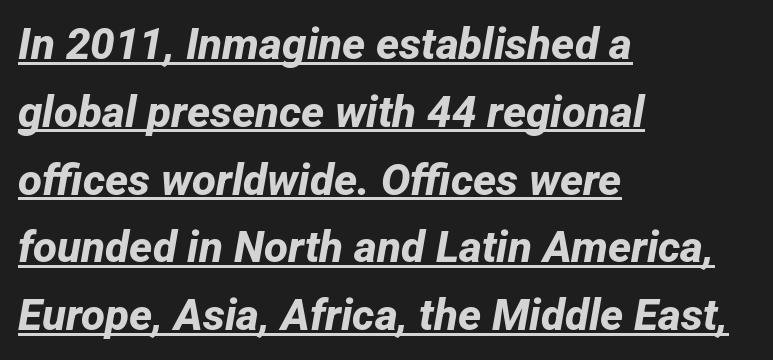
Q: Is the text bold? A: Yes.
Q: Is the typeface a serif or a sans-serif typeface? A: Sans-serif.
Q: Is the text underlined? A: Yes.
Q: How is the paragraph aligned? A: Left-aligned.
Q: Is the spacing between letters normal or unusually wide? A: Normal.
Q: Is the spacing between lines tight, normal or loose? A: Normal.
Q: Width (condensed, normal, or wide)? A: Normal.
Q: Stroke contrast? A: Low.
Q: x-height? A: Medium.
Q: Monospaced? A: No.
